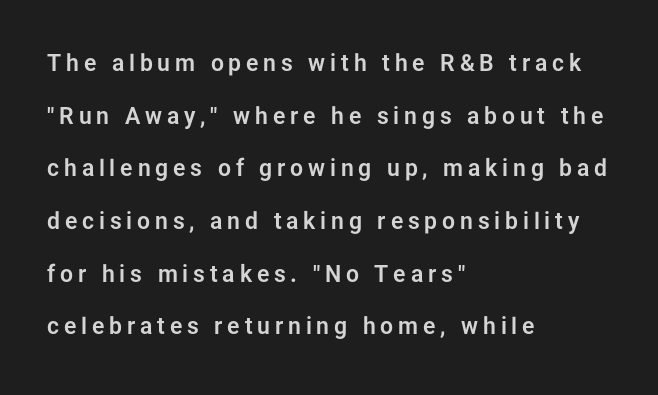
The image shows 23 px text type, upright; set left-aligned, loose line spacing (2.29x), unusually wide letter spacing (+0.21 em), not underlined.
